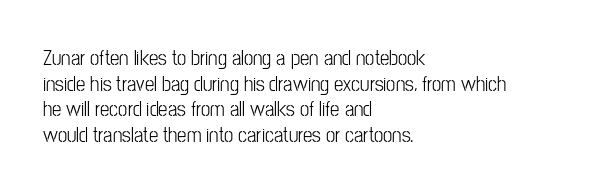
{"italic": "no", "underline": "no", "align": "left", "line_spacing_ratio": 1.22, "letter_spacing": "normal", "letter_spacing_em": 0.0, "glyph_px": 21}
